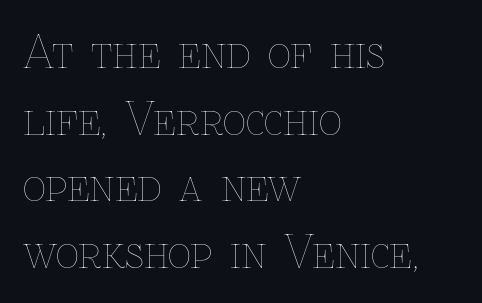
The image shows 45 px thin type, upright; set left-aligned, normal line spacing (1.48x), normal letter spacing, not underlined; low stroke contrast and a medium x-height.
